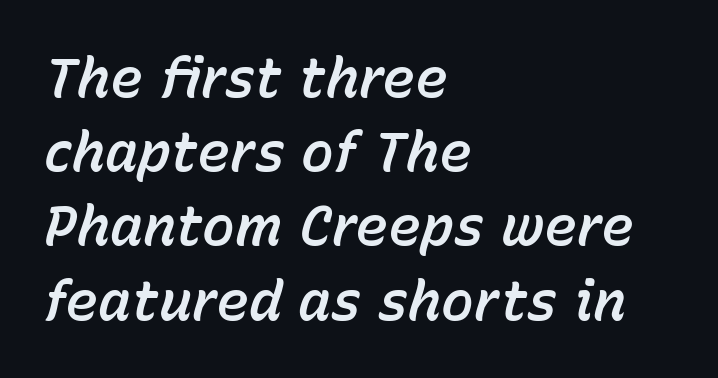
{"italic": "yes", "lean": "right", "slant_degrees": 15, "width": "normal", "stroke_contrast": "low", "x_height": "medium", "monospaced": "no", "underline": "no", "align": "left", "line_spacing": "normal", "line_spacing_ratio": 1.35, "letter_spacing": "normal", "letter_spacing_em": 0.0, "glyph_px": 55}
